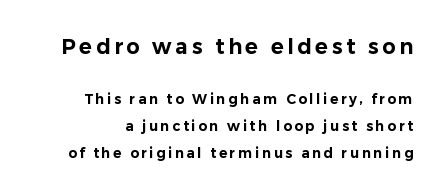
The image shows 21 px text type, upright; set loose line spacing (1.93x), not underlined; the first (top) block is 1.5x larger.
